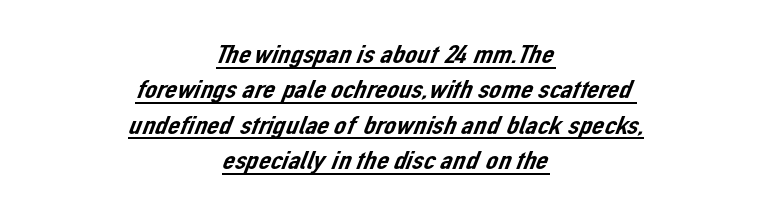
Between one letter and the next there's only the usual sliver of space. Check the space under the baseline: a stroke is drawn there. Each line is balanced around a shared central axis. What's the leading like? Ordinary, nothing unusual.
